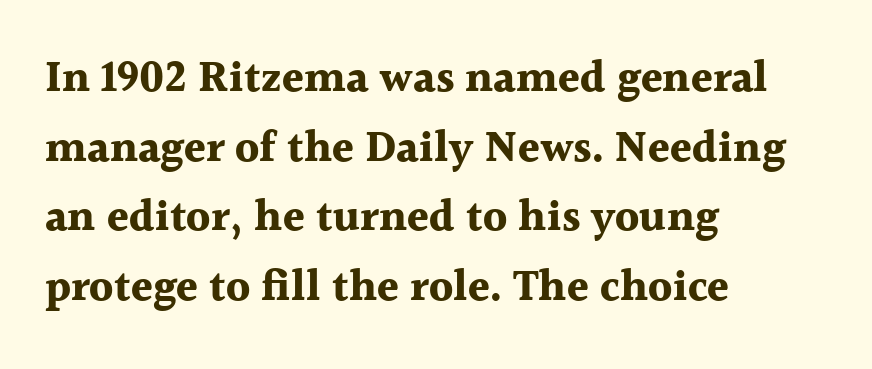
The image shows 44 px bold serif type, upright; set left-aligned, normal line spacing (1.58x), normal letter spacing, not underlined; a medium x-height.
